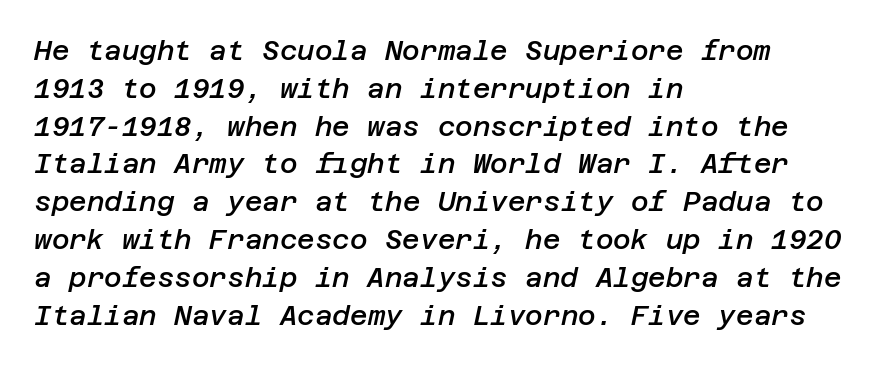
The image shows 27 px text type, italic (leaning right); set left-aligned, normal line spacing (1.4x), normal letter spacing, not underlined.
